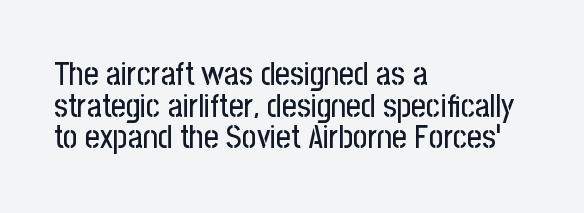
Words appear dense and cohesive because spacing is normal. Beneath every word, the page is bare. You could not count columns in this text — the font is proportionally spaced. The characters display no serif detailing; their extremities are plain. Leftover space on each line is placed entirely after the last word.
